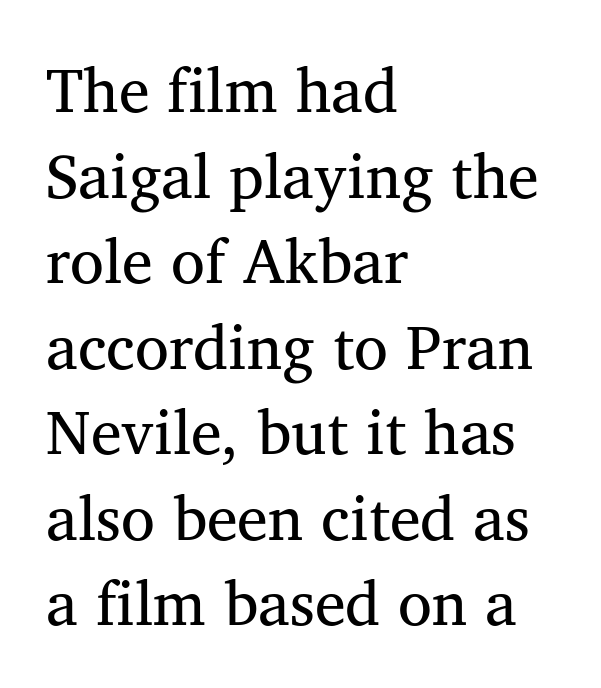
The lines in this sample share a left origin and differ only in where they stop. Tall strokes in this sample are plumb rather than angled. The passage shown stacks its lines at a standard gap. Is the type heavy? It reads as light-to-regular instead. The glyphs in this specimen are seriffed.
